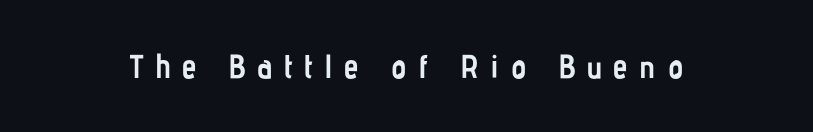
The image shows 33 px semibold, condensed sans-serif type, upright; set unusually wide letter spacing (+0.34 em), not underlined; low stroke contrast and a medium x-height.
